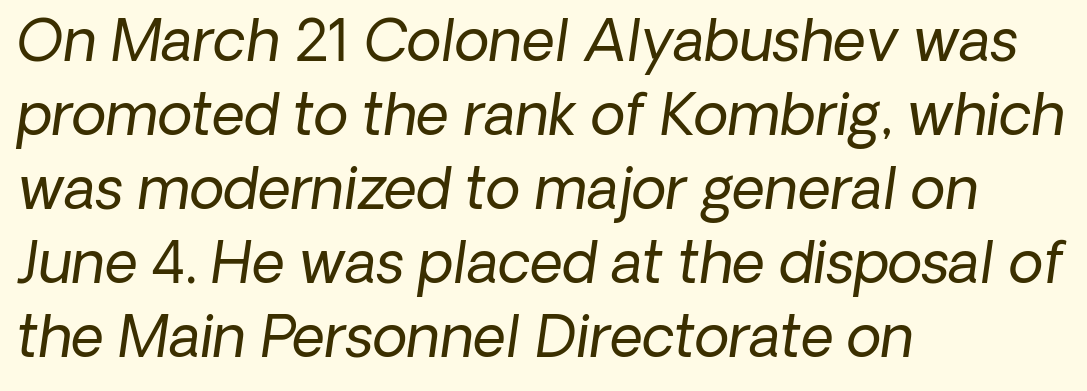
{"serif": "no", "bold": "no", "weight": "regular", "width": "normal", "stroke_contrast": "low", "x_height": "medium", "monospaced": "no", "underline": "no", "align": "left", "line_spacing": "normal", "line_spacing_ratio": 1.3, "letter_spacing": "normal", "letter_spacing_em": 0.0, "glyph_px": 57}
